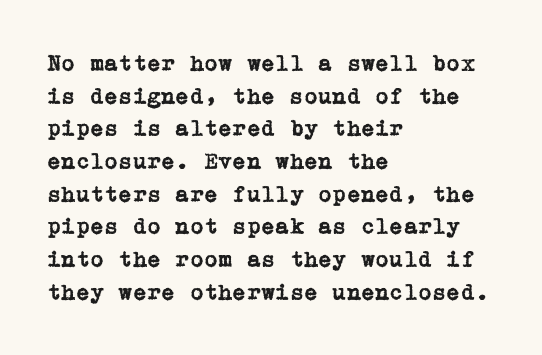
All the whitespace from short lines collects on the right. Standard letterfit; no display-style spreading of the glyphs. The area under the type is left untouched. Characters remain perfectly vertical along every line. If you measured baseline to baseline, you'd find a middling distance.
